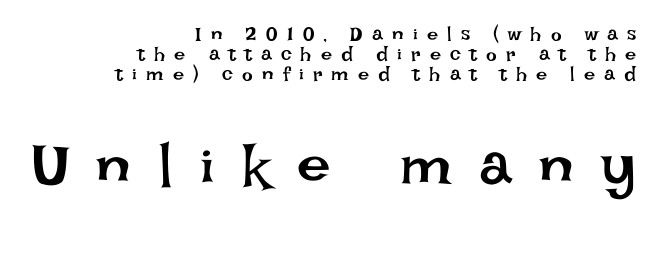
The image shows 60 px regular-weight type, upright; set right-aligned, tight line spacing (1.01x), unusually wide letter spacing (+0.46 em), not underlined; the second (bottom) block is 3.0x larger; low stroke contrast and a large x-height.
